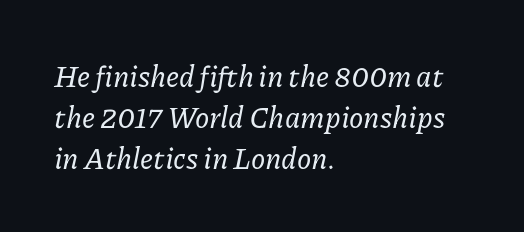
{"serif": "yes", "italic": "yes", "lean": "right", "slant_degrees": 11, "width": "normal", "stroke_contrast": "low", "x_height": "medium", "monospaced": "no", "underline": "no", "align": "left", "line_spacing": "normal", "line_spacing_ratio": 1.41, "letter_spacing": "normal", "letter_spacing_em": 0.0, "glyph_px": 29}
